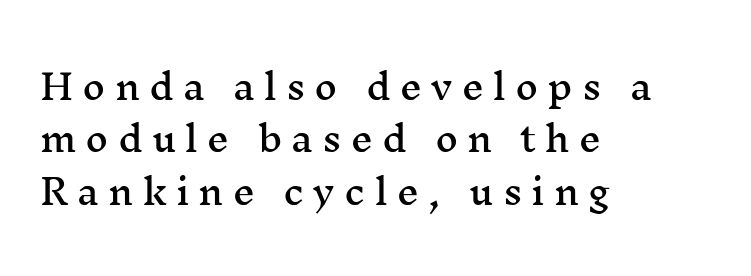
{"serif": "yes", "italic": "no", "width": "wide", "stroke_contrast": "medium", "x_height": "medium", "monospaced": "no", "underline": "no", "align": "left", "line_spacing": "normal", "line_spacing_ratio": 1.5, "letter_spacing": "wide", "letter_spacing_em": 0.26, "glyph_px": 35}
